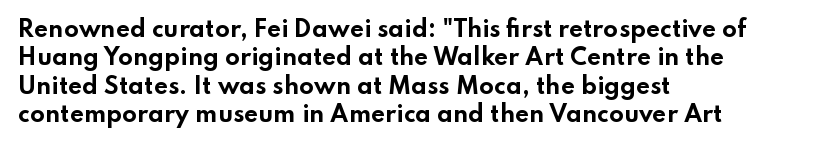
{"italic": "no", "bold": "yes", "underline": "no", "align": "left", "line_spacing": "normal", "line_spacing_ratio": 1.29, "letter_spacing": "normal", "letter_spacing_em": 0.0, "glyph_px": 22}
